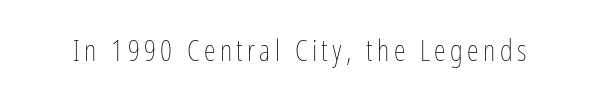
The image shows 30 px thin, condensed type, upright; set not underlined; low stroke contrast and a medium x-height.
